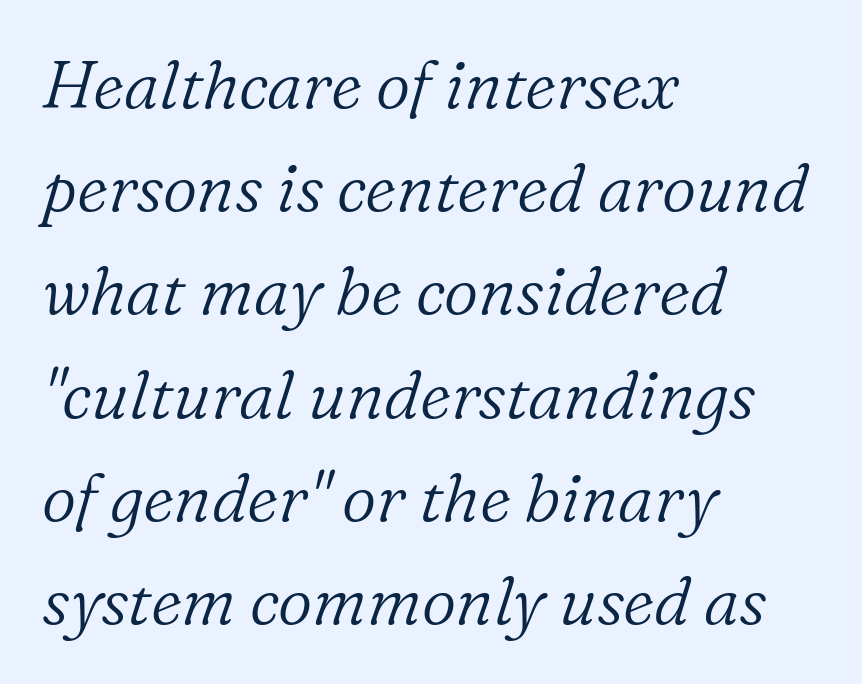
Q: Is the text bold? A: No.
Q: Is the text italic (slanted)? A: Yes, it leans right by about 16 degrees.
Q: Is the typeface a serif or a sans-serif typeface? A: Serif.
Q: Is the text underlined? A: No.
Q: How is the paragraph aligned? A: Left-aligned.
Q: Is the spacing between letters normal or unusually wide? A: Normal.
Q: Is the spacing between lines tight, normal or loose? A: Normal.
Q: Width (condensed, normal, or wide)? A: Normal.
Q: Stroke contrast? A: Low.
Q: x-height? A: Medium.
Q: Monospaced? A: No.
